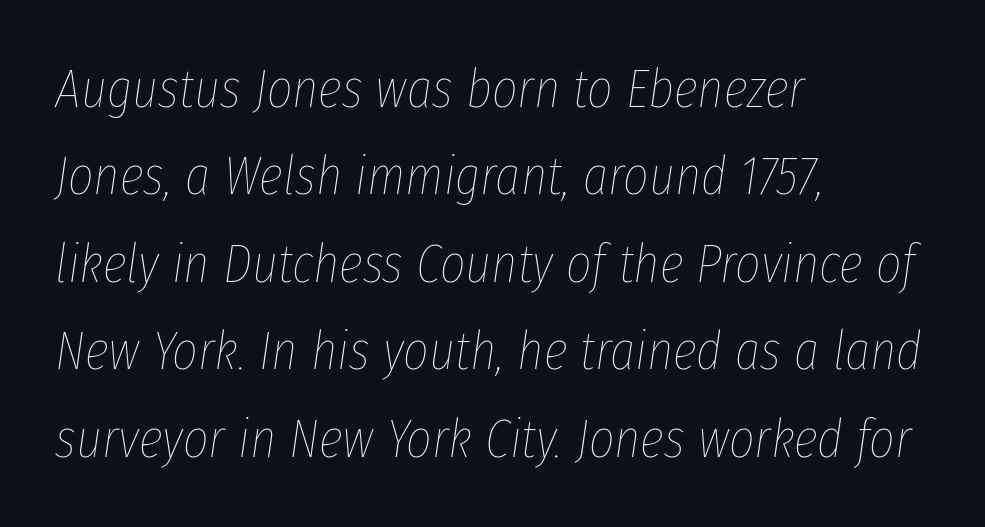
{"italic": "yes", "lean": "right", "slant_degrees": 8, "bold": "no", "weight": "thin", "width": "condensed", "stroke_contrast": "low", "x_height": "medium", "monospaced": "no", "underline": "no", "align": "left", "line_spacing": "normal", "line_spacing_ratio": 1.59, "letter_spacing": "normal", "letter_spacing_em": 0.0, "glyph_px": 55}
